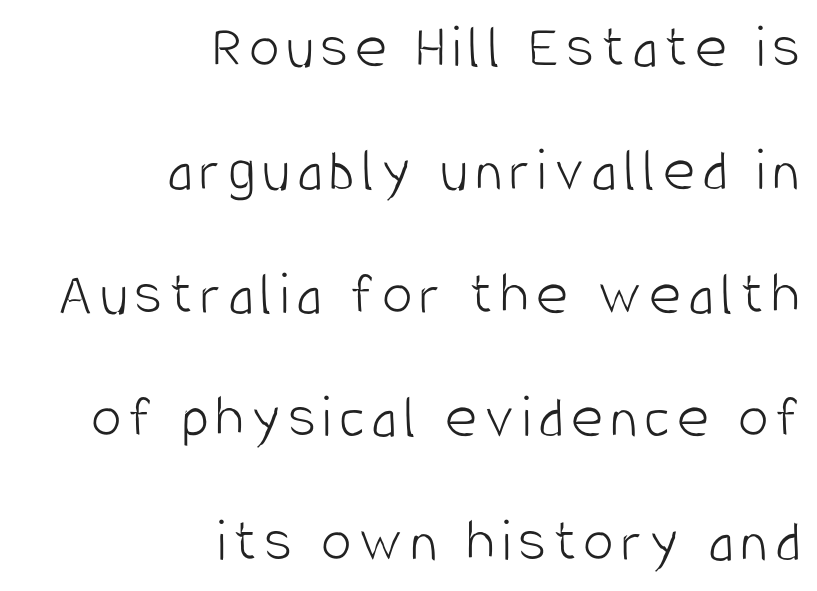
Q: Is the text bold? A: No.
Q: Is the text italic (slanted)? A: No, it is upright.
Q: Is the typeface a serif or a sans-serif typeface? A: Sans-serif.
Q: Is the text underlined? A: No.
Q: How is the paragraph aligned? A: Right-aligned.
Q: Is the spacing between lines tight, normal or loose? A: Loose.
Q: Width (condensed, normal, or wide)? A: Condensed.
Q: Stroke contrast? A: Low.
Q: x-height? A: Large.
Q: Monospaced? A: No.
